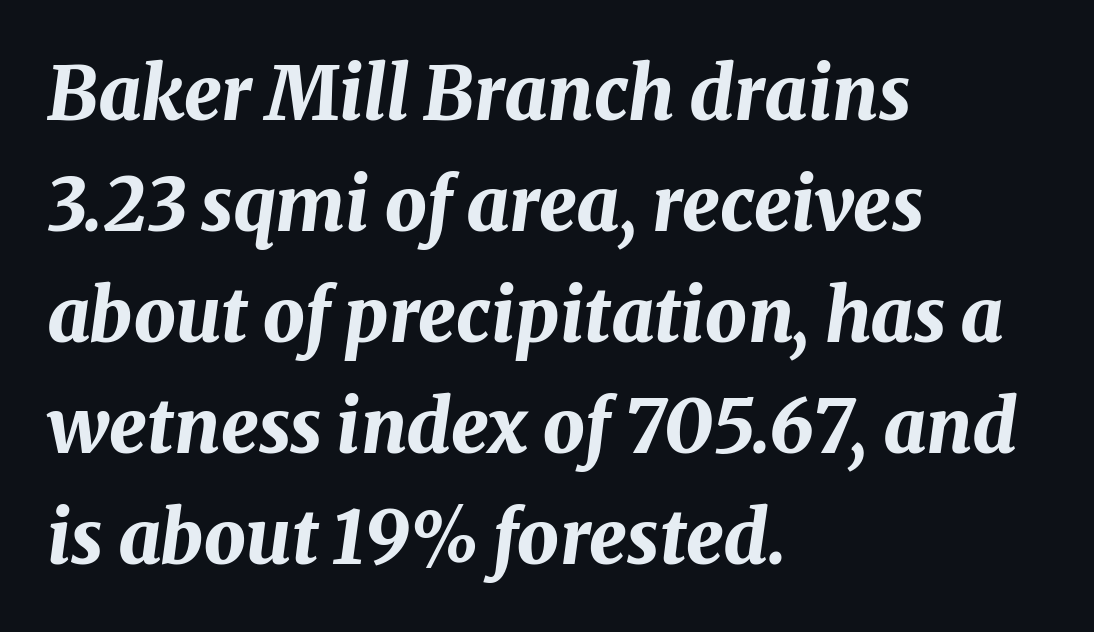
The image shows 74 px bold type, italic (leaning right); set left-aligned, normal line spacing (1.5x), normal letter spacing, not underlined; medium stroke contrast and a medium x-height.
